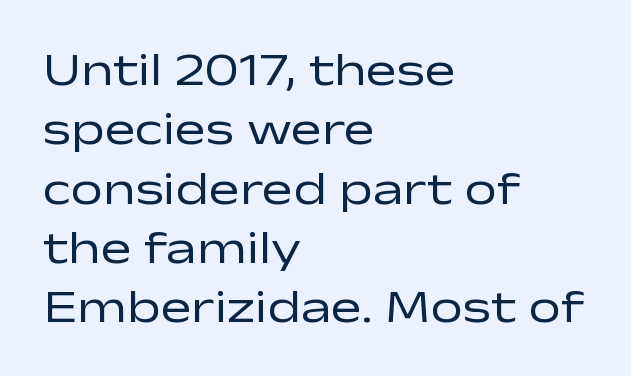
The image shows 46 px regular-weight, wide sans-serif type, upright; set left-aligned, normal line spacing (1.29x), normal letter spacing, not underlined; low stroke contrast and a medium x-height.
